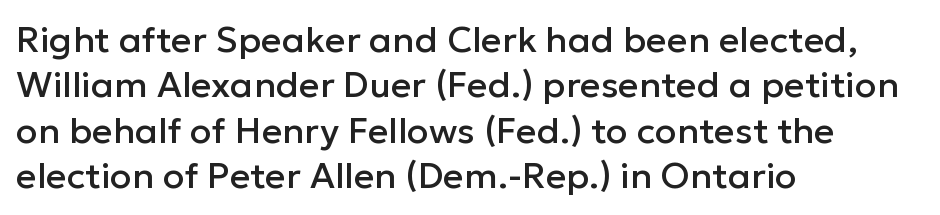
Q: Is the text italic (slanted)? A: No, it is upright.
Q: Is the typeface a serif or a sans-serif typeface? A: Sans-serif.
Q: Is the text underlined? A: No.
Q: How is the paragraph aligned? A: Left-aligned.
Q: Is the spacing between letters normal or unusually wide? A: Normal.
Q: Is the spacing between lines tight, normal or loose? A: Normal.
Q: Width (condensed, normal, or wide)? A: Normal.
Q: Stroke contrast? A: Low.
Q: x-height? A: Medium.
Q: Monospaced? A: No.
